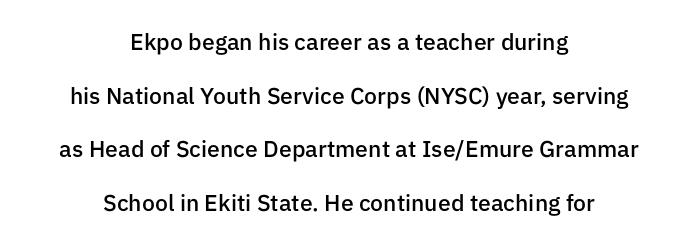
Q: Is the text bold? A: Semi-bold.
Q: Is the text italic (slanted)? A: No, it is upright.
Q: Is the text underlined? A: No.
Q: How is the paragraph aligned? A: Centered.
Q: Is the spacing between letters normal or unusually wide? A: Normal.
Q: Is the spacing between lines tight, normal or loose? A: Loose.
